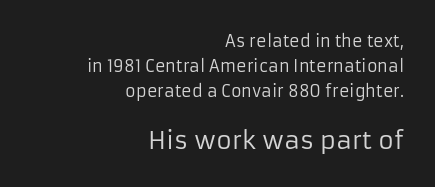
{"italic": "no", "bold": "no", "underline": "no", "align": "right", "line_spacing": "normal", "line_spacing_ratio": 1.55, "letter_spacing": "normal", "letter_spacing_em": 0.0, "larger_block": "second", "size_ratio": 1.5, "glyph_px": 24}
